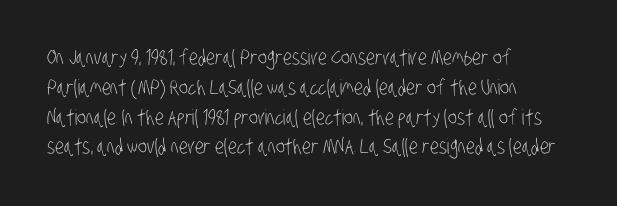
The image shows 21 px text type; set left-aligned, normal line spacing (1.42x), normal letter spacing, not underlined.
